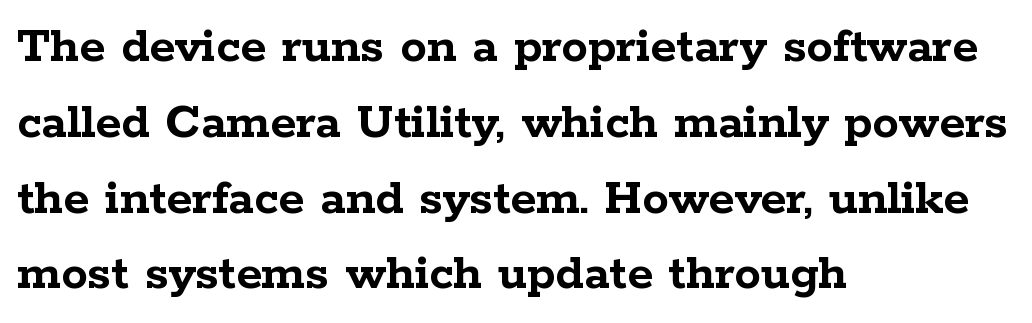
The image shows 53 px semibold, wide serif type, upright; set left-aligned, normal line spacing (1.43x), normal letter spacing, not underlined; low stroke contrast and a medium x-height.
